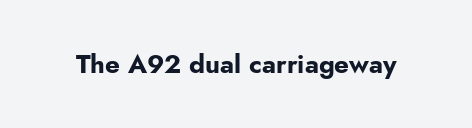
Q: Is the text bold? A: Yes.
Q: Is the text italic (slanted)? A: No, it is upright.
Q: Is the text underlined? A: No.
Q: Is the spacing between letters normal or unusually wide? A: Normal.
